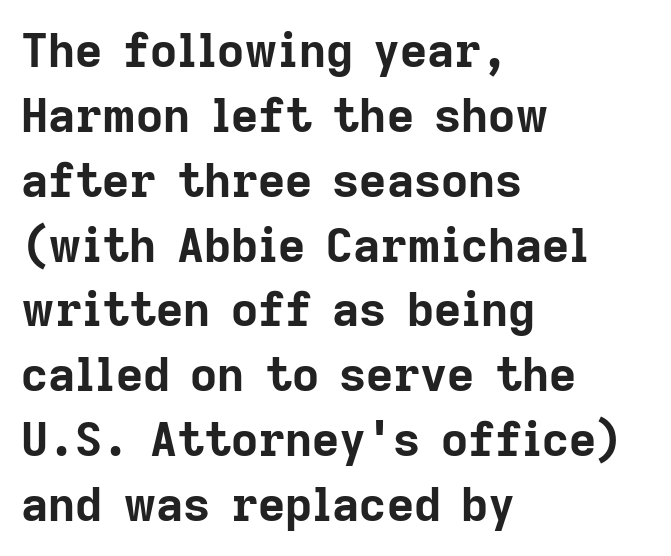
{"serif": "no", "italic": "no", "bold": "yes", "weight": "bold", "width": "normal", "stroke_contrast": "low", "x_height": "medium", "monospaced": "no", "underline": "no", "align": "left", "line_spacing": "normal", "line_spacing_ratio": 1.38, "letter_spacing": "normal", "letter_spacing_em": 0.0, "glyph_px": 47}
